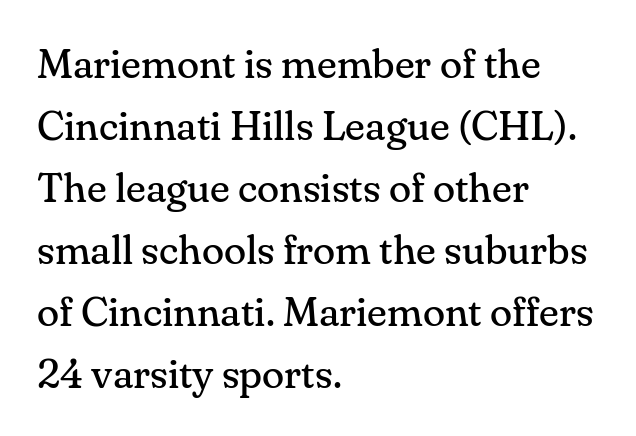
The image shows 41 px regular-weight serif type, upright; set left-aligned, normal line spacing (1.51x), normal letter spacing, not underlined; medium stroke contrast and a small x-height.
